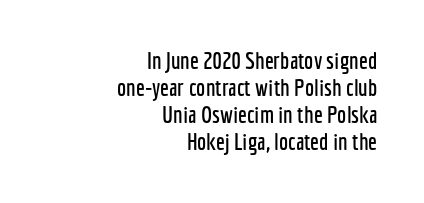
{"italic": "no", "underline": "no", "align": "right", "line_spacing_ratio": 1.18, "letter_spacing": "normal", "letter_spacing_em": 0.0, "glyph_px": 23}
